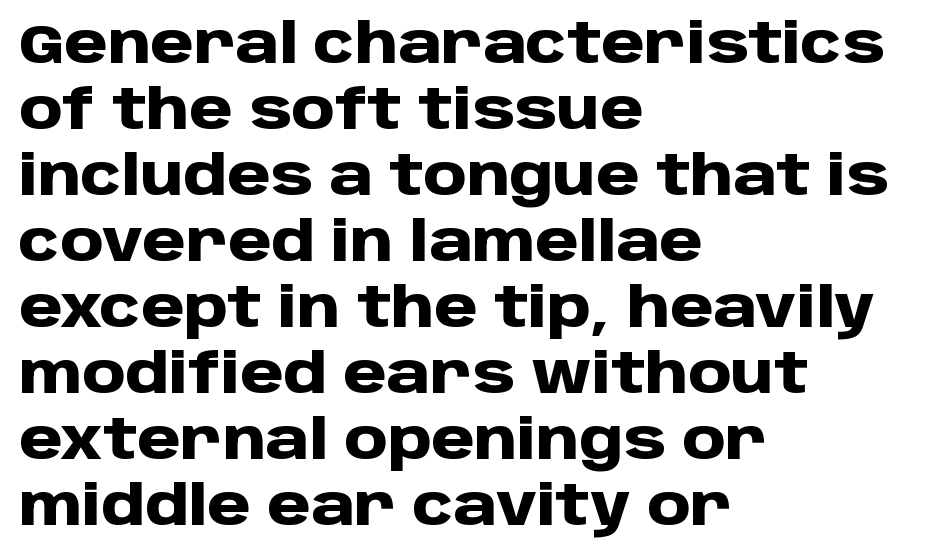
The image shows 55 px heavy sans-serif type, upright; set left-aligned, line spacing 1.2x, normal letter spacing, not underlined; low stroke contrast and a large x-height.
